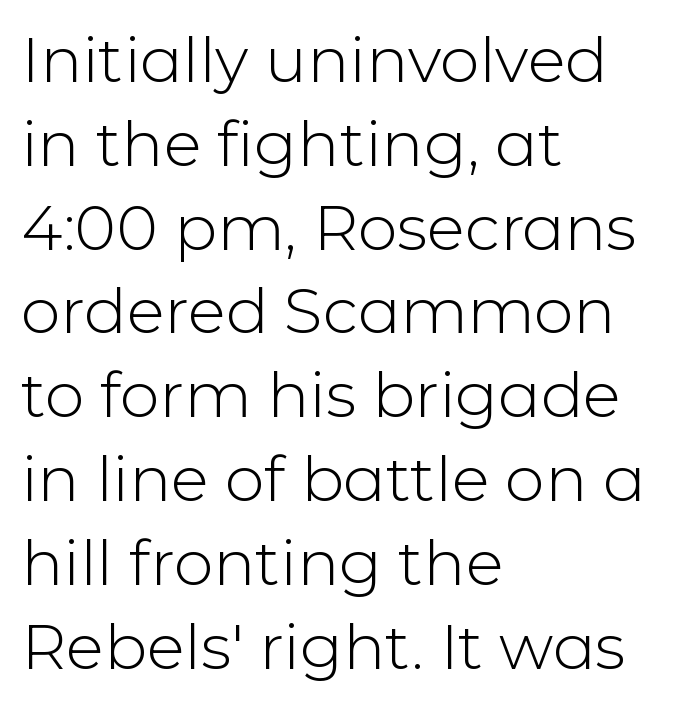
The image shows 63 px light sans-serif type, upright; set left-aligned, normal line spacing (1.33x), normal letter spacing, not underlined; low stroke contrast and a medium x-height.
